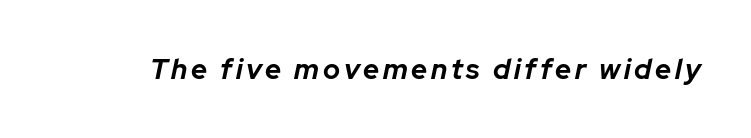
{"italic": "yes", "lean": "right", "slant_degrees": 12, "bold": "yes", "weight": "bold", "width": "normal", "stroke_contrast": "low", "x_height": "medium", "monospaced": "no", "underline": "no", "glyph_px": 28}
